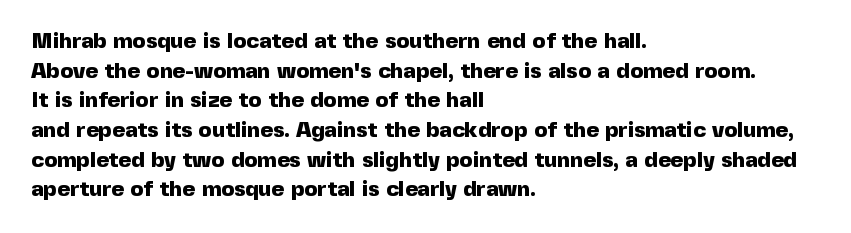
Caption: standard tracking, unaltered. Bold? Absolutely — the strokes are thick and heavy. Where is the straight margin? On the left. The line-height multiplier appears to be the usual default. Underlining? Definitely not there. Upright lettering throughout.
